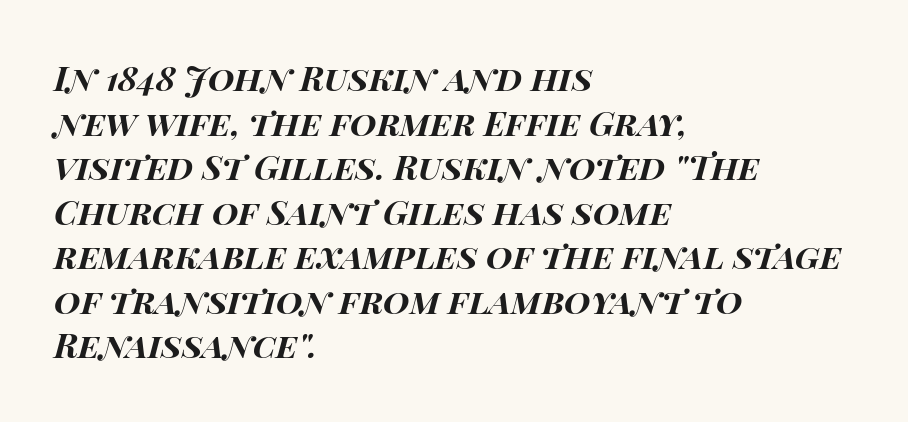
The image shows 34 px bold, wide type, italic (leaning right); set left-aligned, normal line spacing (1.31x), normal letter spacing, not underlined; high stroke contrast and a large x-height.
